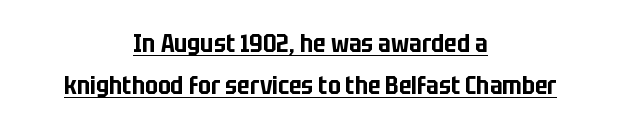
{"italic": "no", "underline": "yes", "align": "center", "line_spacing": "normal", "line_spacing_ratio": 1.68, "letter_spacing": "normal", "letter_spacing_em": 0.0, "glyph_px": 25}
